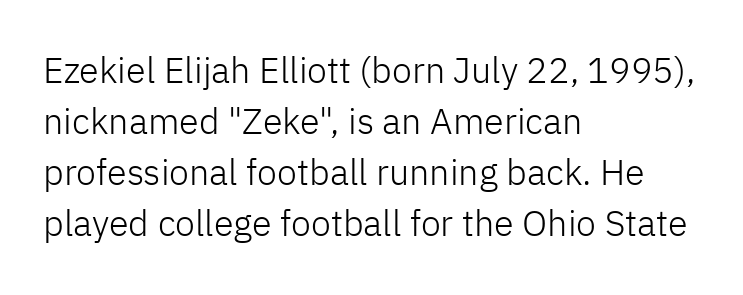
{"serif": "no", "italic": "no", "bold": "no", "weight": "light", "width": "normal", "stroke_contrast": "low", "x_height": "medium", "monospaced": "no", "underline": "no", "align": "left", "line_spacing": "normal", "line_spacing_ratio": 1.42, "letter_spacing": "normal", "letter_spacing_em": 0.0, "glyph_px": 36}
